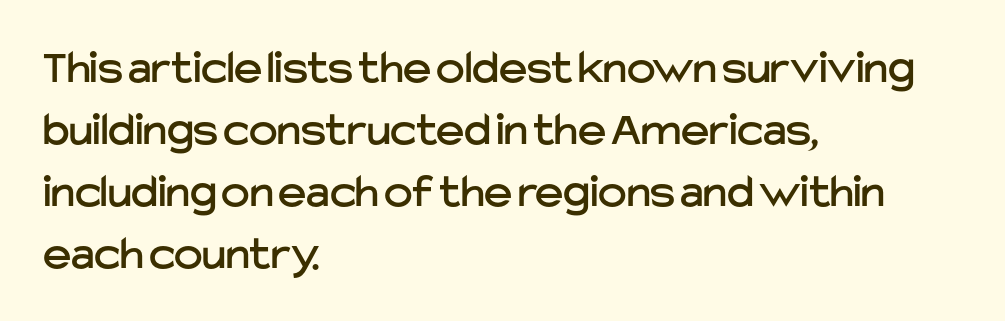
The image shows 48 px sans-serif type, upright; set left-aligned, normal line spacing (1.29x), normal letter spacing, not underlined; low stroke contrast and a medium x-height.
